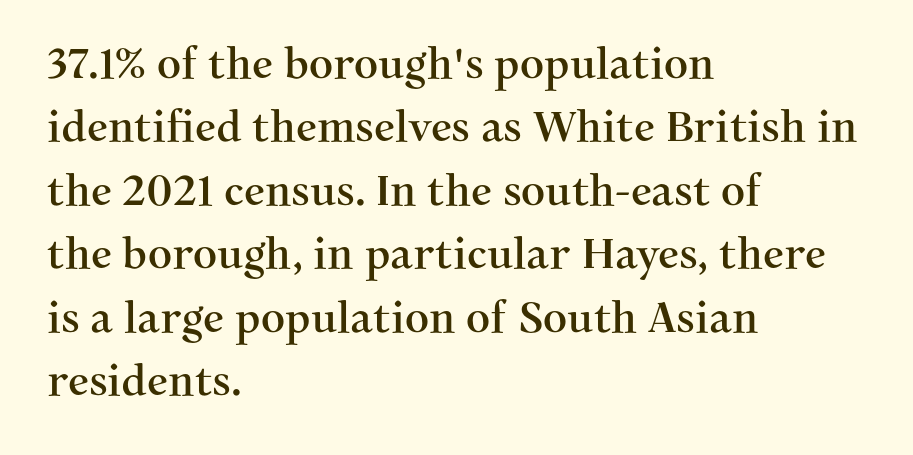
{"serif": "yes", "italic": "no", "width": "normal", "stroke_contrast": "medium", "x_height": "medium", "monospaced": "no", "underline": "no", "align": "left", "line_spacing": "normal", "line_spacing_ratio": 1.51, "letter_spacing": "normal", "letter_spacing_em": 0.0, "glyph_px": 42}
